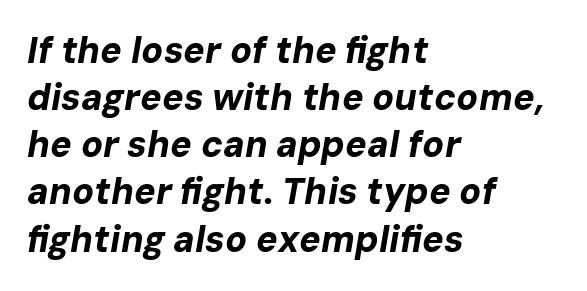
Q: Is the text bold? A: Yes.
Q: Is the text italic (slanted)? A: Yes, it leans right by about 10 degrees.
Q: Is the text underlined? A: No.
Q: How is the paragraph aligned? A: Left-aligned.
Q: Is the spacing between letters normal or unusually wide? A: Normal.
Q: Is the spacing between lines tight, normal or loose? A: Normal.
Q: Width (condensed, normal, or wide)? A: Normal.
Q: Stroke contrast? A: Low.
Q: x-height? A: Medium.
Q: Monospaced? A: No.
